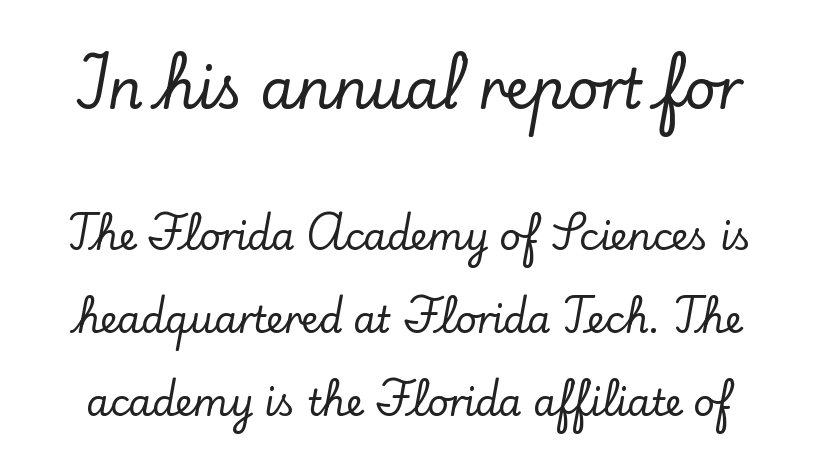
{"serif": "yes", "width": "normal", "stroke_contrast": "low", "x_height": "small", "monospaced": "no", "underline": "no", "line_spacing": "loose", "line_spacing_ratio": 2.24, "letter_spacing": "normal", "letter_spacing_em": 0.0, "larger_block": "first", "size_ratio": 1.49, "glyph_px": 55}
